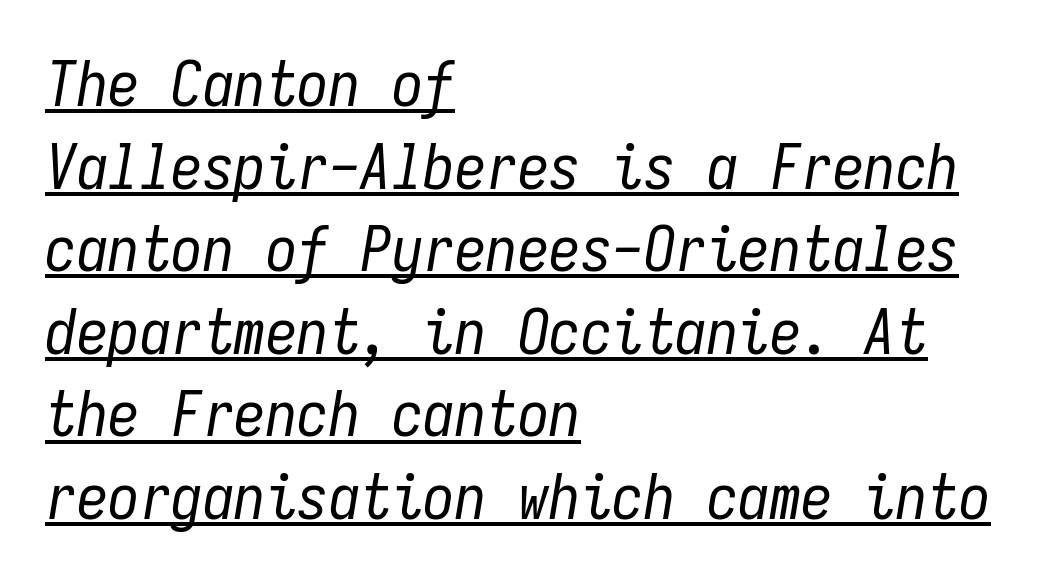
The font is comparable to plain body text, perhaps lighter. One-word summary of the alignment: left. What's the leading like? Ordinary, nothing unusual. What decoration does the sample have? An underline. The passage shown is typed in a monospace face where columns stay perfectly aligned.
